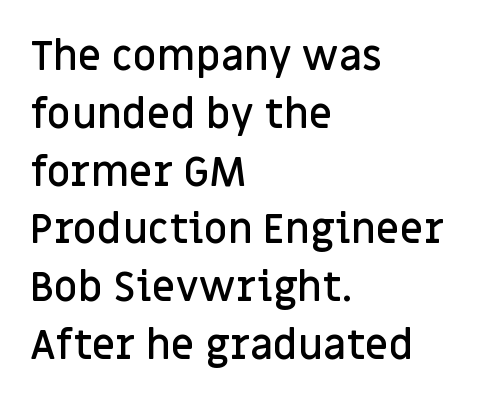
{"serif": "no", "italic": "no", "bold": "semi", "weight": "semibold", "width": "normal", "stroke_contrast": "low", "x_height": "large", "monospaced": "no", "underline": "no", "align": "left", "line_spacing": "normal", "line_spacing_ratio": 1.41, "letter_spacing": "normal", "letter_spacing_em": 0.0, "glyph_px": 41}
